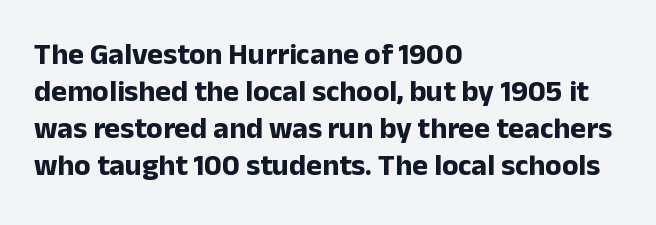
The image shows 30 px bold sans-serif type, upright; set left-aligned, line spacing 1.23x, normal letter spacing, not underlined; low stroke contrast and a medium x-height.
